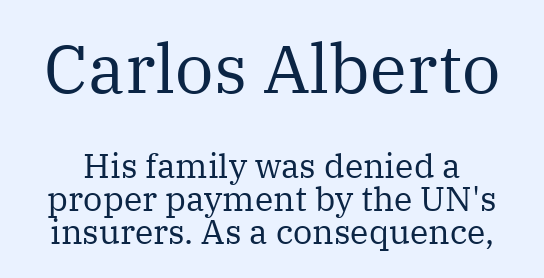
Q: Is the text bold? A: No.
Q: Is the text italic (slanted)? A: No, it is upright.
Q: Is the typeface a serif or a sans-serif typeface? A: Serif.
Q: Is the text underlined? A: No.
Q: Is the spacing between letters normal or unusually wide? A: Normal.
Q: Is the spacing between lines tight, normal or loose? A: Tight.
Q: Which block of text is set in a larger size, the first (top) or the second (bottom)? A: The first (top) one.
Q: Width (condensed, normal, or wide)? A: Normal.
Q: Stroke contrast? A: Medium.
Q: x-height? A: Medium.
Q: Monospaced? A: No.
